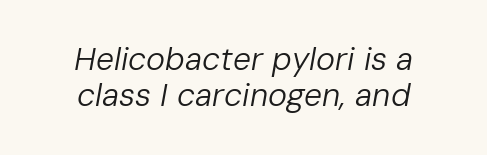
{"italic": "yes", "lean": "right", "slant_degrees": 10, "bold": "no", "weight": "regular", "width": "normal", "stroke_contrast": "low", "x_height": "medium", "monospaced": "no", "underline": "no", "align": "center", "line_spacing": "tight", "line_spacing_ratio": 1.13, "letter_spacing": "normal", "letter_spacing_em": 0.0, "glyph_px": 32}
